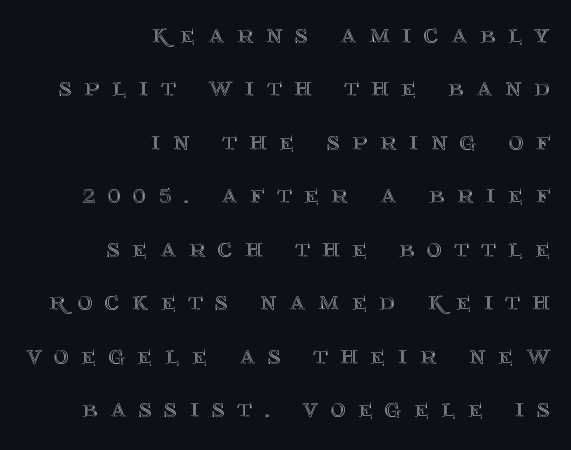
The image shows 28 px text type, upright; set right-aligned, loose line spacing (1.91x), unusually wide letter spacing (+0.45 em), not underlined; a large x-height.
